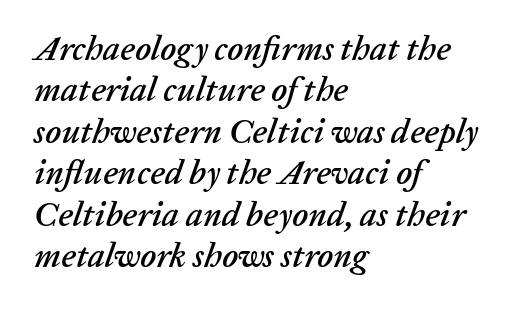
Q: Is the text italic (slanted)? A: Yes, it leans right by about 20 degrees.
Q: Is the text underlined? A: No.
Q: How is the paragraph aligned? A: Left-aligned.
Q: Is the spacing between letters normal or unusually wide? A: Normal.
Q: Width (condensed, normal, or wide)? A: Normal.
Q: Stroke contrast? A: Low.
Q: x-height? A: Medium.
Q: Monospaced? A: No.
